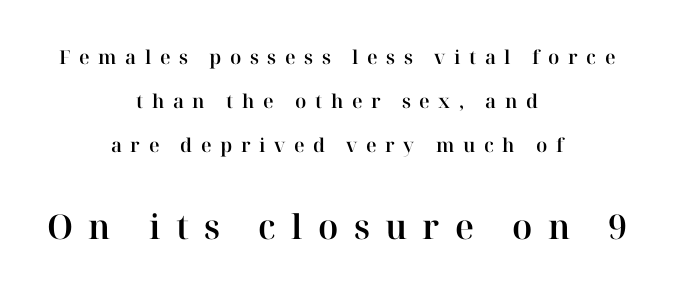
Q: Is the text italic (slanted)? A: No, it is upright.
Q: Is the typeface a serif or a sans-serif typeface? A: Serif.
Q: Is the text underlined? A: No.
Q: How is the paragraph aligned? A: Centered.
Q: Is the spacing between letters normal or unusually wide? A: Unusually wide.
Q: Is the spacing between lines tight, normal or loose? A: Loose.
Q: Which block of text is set in a larger size, the first (top) or the second (bottom)? A: The second (bottom) one.
Q: Width (condensed, normal, or wide)? A: Normal.
Q: Stroke contrast? A: High.
Q: x-height? A: Medium.
Q: Monospaced? A: No.
